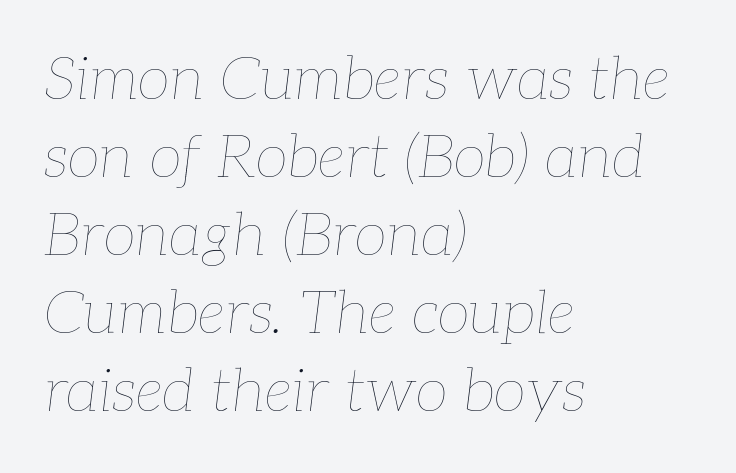
{"italic": "yes", "lean": "right", "slant_degrees": 7, "bold": "no", "weight": "thin", "width": "normal", "stroke_contrast": "low", "x_height": "medium", "monospaced": "no", "underline": "no", "align": "left", "line_spacing": "normal", "line_spacing_ratio": 1.3, "letter_spacing": "normal", "letter_spacing_em": 0.0, "glyph_px": 60}
